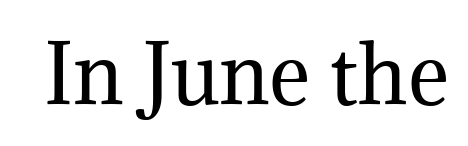
The image shows 79 px regular-weight serif type, upright; set normal letter spacing, not underlined; medium stroke contrast and a medium x-height.
